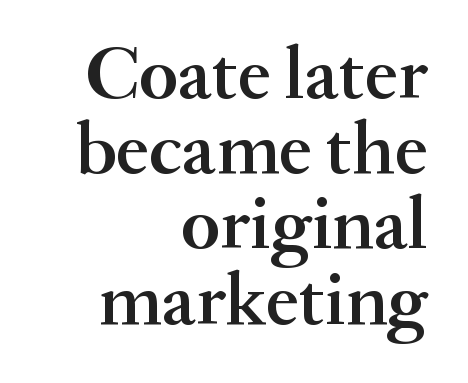
The specimen omits any rule beneath the text block's lines. The letterforms sit shoulder to shoulder at normal distance. Each letter keeps its own natural width here, so spacing adapts to shape. These lines were composed using upright roman letters. Baseline-to-baseline distance is barely more than the letter height. Old-style or modern, the face here clearly has serifs.
